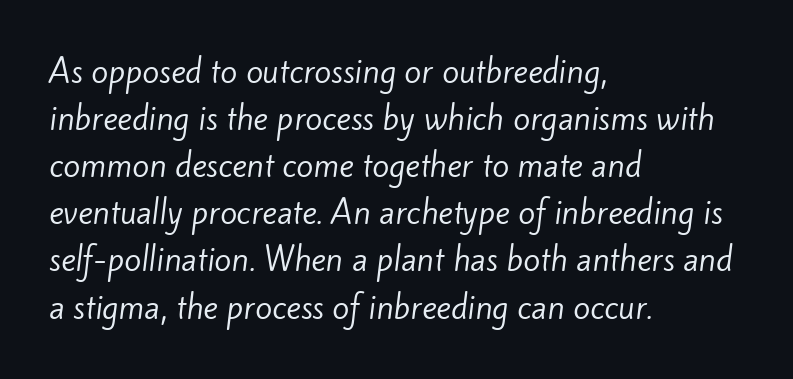
The image shows 31 px regular-weight sans-serif type; set left-aligned, normal line spacing (1.52x), normal letter spacing, not underlined; low stroke contrast and a small x-height.
